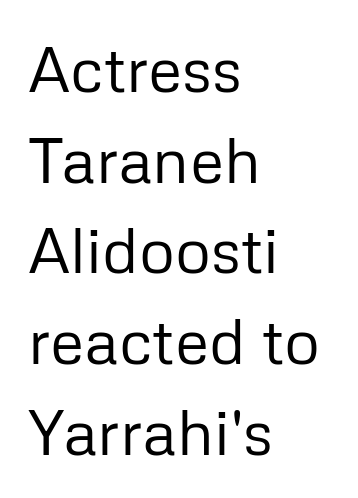
Q: Is the text bold? A: No.
Q: Is the text italic (slanted)? A: No, it is upright.
Q: Is the typeface a serif or a sans-serif typeface? A: Sans-serif.
Q: Is the text underlined? A: No.
Q: How is the paragraph aligned? A: Left-aligned.
Q: Is the spacing between letters normal or unusually wide? A: Normal.
Q: Is the spacing between lines tight, normal or loose? A: Normal.
Q: Width (condensed, normal, or wide)? A: Normal.
Q: Stroke contrast? A: Low.
Q: x-height? A: Medium.
Q: Monospaced? A: No.
